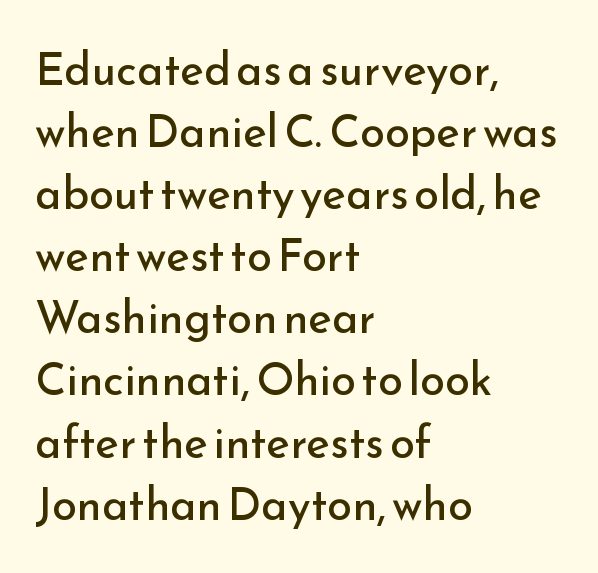
Q: Is the text bold? A: No.
Q: Is the text italic (slanted)? A: No, it is upright.
Q: Is the typeface a serif or a sans-serif typeface? A: Sans-serif.
Q: Is the text underlined? A: No.
Q: How is the paragraph aligned? A: Left-aligned.
Q: Is the spacing between letters normal or unusually wide? A: Normal.
Q: Is the spacing between lines tight, normal or loose? A: Normal.
Q: Width (condensed, normal, or wide)? A: Normal.
Q: Stroke contrast? A: Low.
Q: x-height? A: Small.
Q: Monospaced? A: No.
